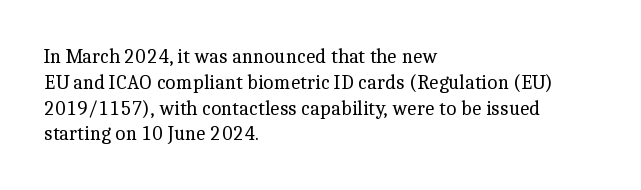
{"italic": "no", "bold": "no", "underline": "no", "align": "left", "line_spacing": "normal", "line_spacing_ratio": 1.29, "letter_spacing": "normal", "letter_spacing_em": 0.0, "glyph_px": 20}
